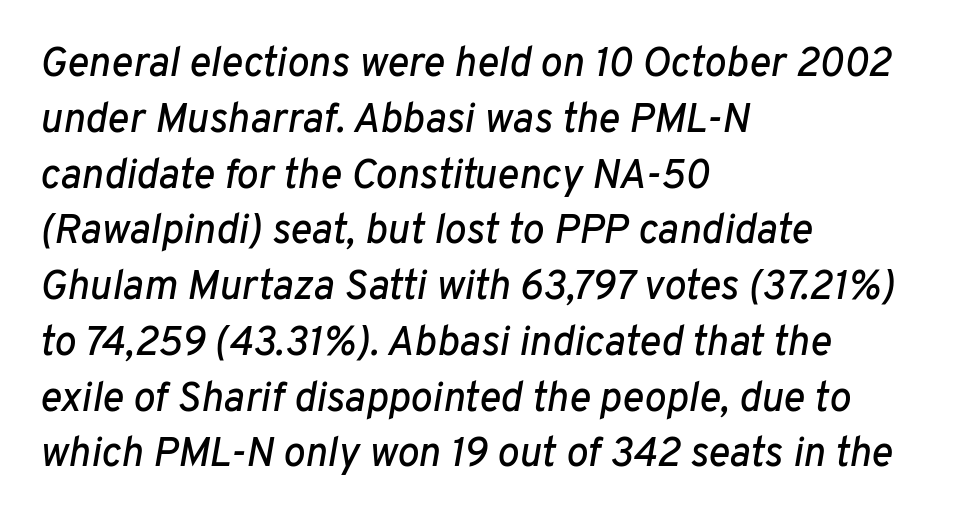
{"italic": "yes", "lean": "right", "slant_degrees": 10, "width": "normal", "stroke_contrast": "low", "x_height": "medium", "monospaced": "no", "underline": "no", "align": "left", "line_spacing": "normal", "line_spacing_ratio": 1.36, "letter_spacing": "normal", "letter_spacing_em": 0.0, "glyph_px": 41}
